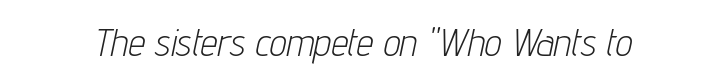
No extra ink here — the face is not bold. Looks like regular typesetting: each glyph gets only the width it needs. Look at the tracking — it's just the regular setting, nothing added. Nobody drew a line under any word here.
